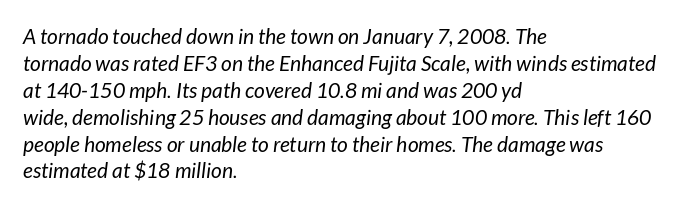
Q: Is the text bold? A: No.
Q: Is the text italic (slanted)? A: Yes, it leans right by about 7 degrees.
Q: Is the text underlined? A: No.
Q: How is the paragraph aligned? A: Left-aligned.
Q: Is the spacing between letters normal or unusually wide? A: Normal.
Q: Is the spacing between lines tight, normal or loose? A: Normal.
